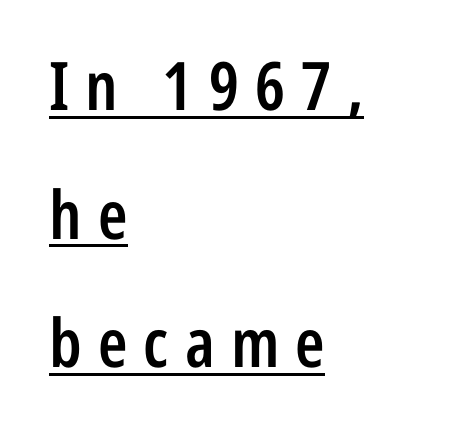
Q: Is the text bold? A: Semi-bold.
Q: Is the text italic (slanted)? A: No, it is upright.
Q: Is the typeface a serif or a sans-serif typeface? A: Sans-serif.
Q: Is the text underlined? A: Yes.
Q: How is the paragraph aligned? A: Left-aligned.
Q: Is the spacing between letters normal or unusually wide? A: Unusually wide.
Q: Is the spacing between lines tight, normal or loose? A: Loose.
Q: Width (condensed, normal, or wide)? A: Condensed.
Q: Stroke contrast? A: Low.
Q: x-height? A: Medium.
Q: Monospaced? A: No.
